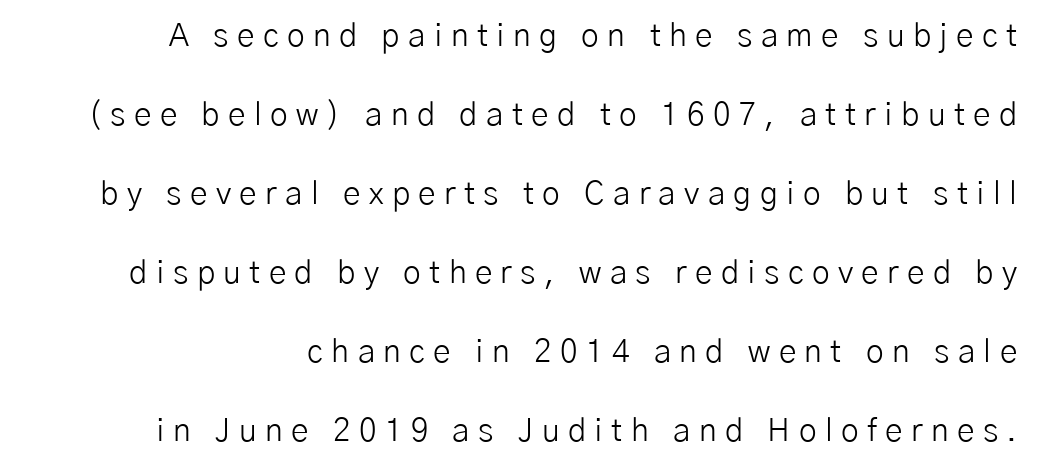
{"serif": "no", "italic": "no", "bold": "no", "weight": "light", "width": "normal", "stroke_contrast": "low", "x_height": "medium", "monospaced": "no", "underline": "no", "line_spacing": "loose", "line_spacing_ratio": 2.47, "letter_spacing": "wide", "letter_spacing_em": 0.26, "glyph_px": 32}
